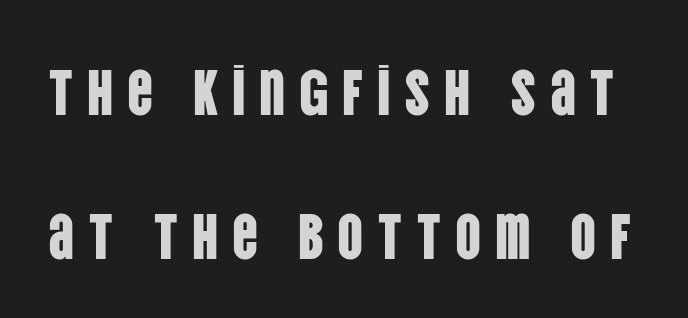
Q: Is the text italic (slanted)? A: No, it is upright.
Q: Is the typeface a serif or a sans-serif typeface? A: Sans-serif.
Q: Is the text underlined? A: No.
Q: Is the spacing between letters normal or unusually wide? A: Unusually wide.
Q: Is the spacing between lines tight, normal or loose? A: Loose.
Q: Width (condensed, normal, or wide)? A: Condensed.
Q: Stroke contrast? A: Low.
Q: x-height? A: Large.
Q: Monospaced? A: No.
